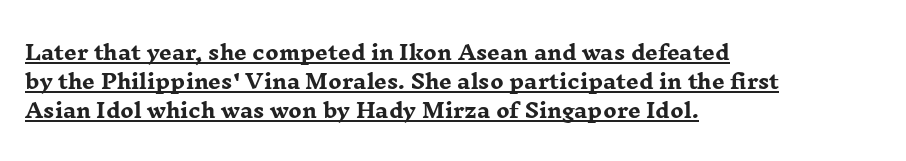
Q: Is the text bold? A: Yes.
Q: Is the text italic (slanted)? A: No, it is upright.
Q: Is the text underlined? A: Yes.
Q: How is the paragraph aligned? A: Left-aligned.
Q: Is the spacing between letters normal or unusually wide? A: Normal.
Q: Is the spacing between lines tight, normal or loose? A: Normal.
